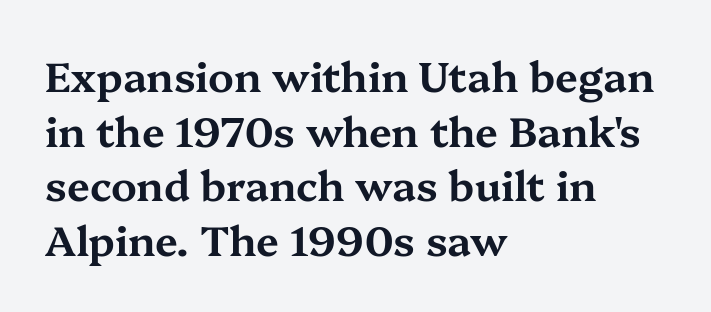
Every character sits straight up, as roman type does. Letters rest on an invisible, unmarked baseline. A typesetter would call this leading conventional body-copy spacing. Letter spacing: default.
